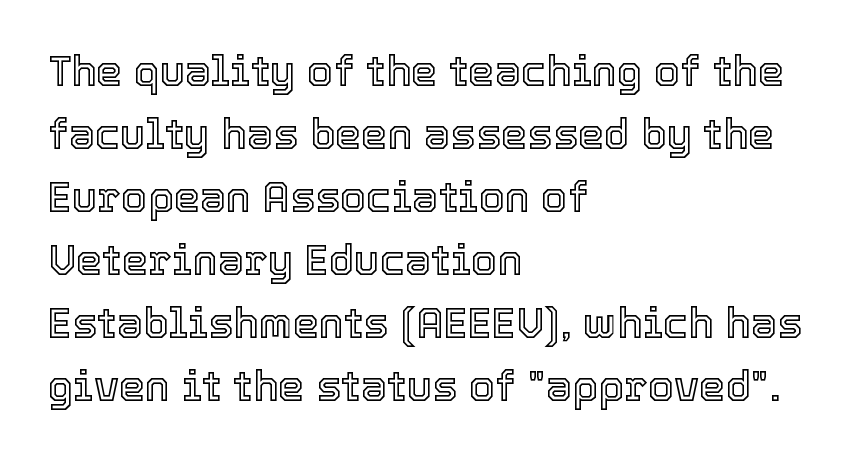
{"italic": "no", "width": "normal", "x_height": "medium", "monospaced": "no", "underline": "no", "align": "left", "line_spacing": "normal", "line_spacing_ratio": 1.5, "letter_spacing": "normal", "letter_spacing_em": 0.0, "glyph_px": 42}
